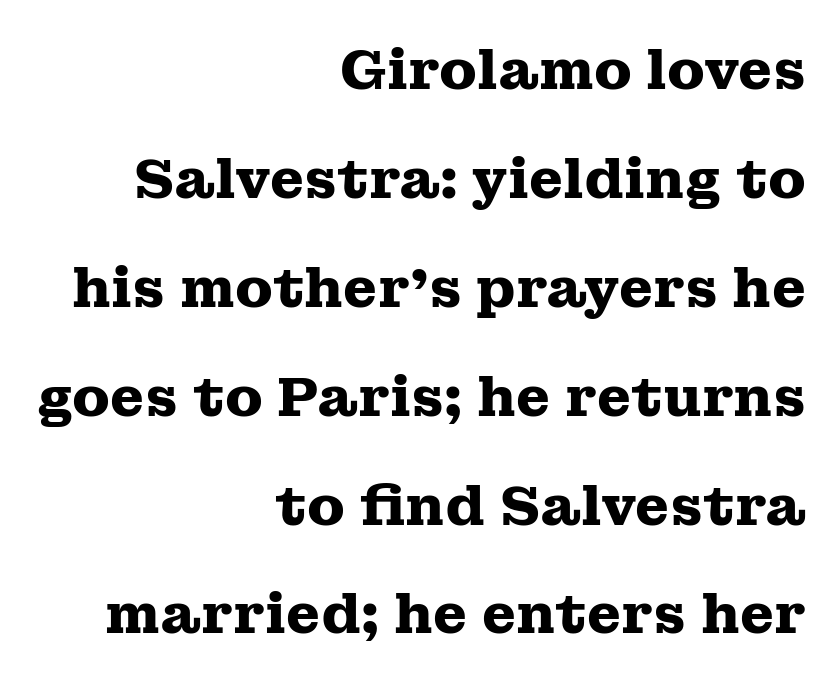
The image shows 55 px heavy, wide serif type, upright; set right-aligned, loose line spacing (1.98x), normal letter spacing, not underlined; medium stroke contrast and a medium x-height.
